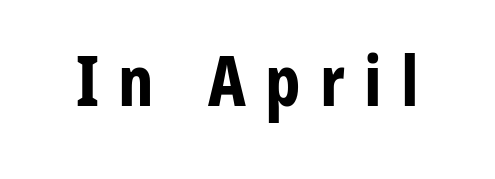
{"serif": "no", "italic": "no", "bold": "yes", "weight": "bold", "width": "condensed", "stroke_contrast": "low", "x_height": "medium", "monospaced": "no", "underline": "no", "letter_spacing": "wide", "letter_spacing_em": 0.28, "glyph_px": 69}
